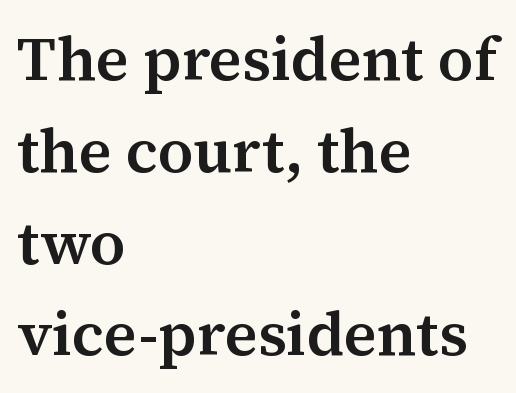
The image shows 62 px semibold serif type, upright; set left-aligned, normal line spacing (1.48x), normal letter spacing, not underlined; medium stroke contrast and a medium x-height.
